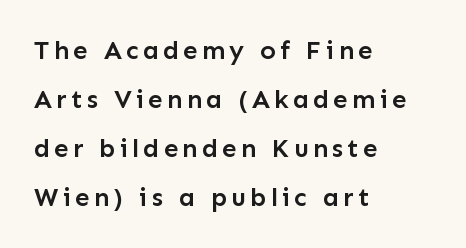
Q: Is the text bold? A: Semi-bold.
Q: Is the text italic (slanted)? A: No, it is upright.
Q: Is the text underlined? A: No.
Q: How is the paragraph aligned? A: Left-aligned.
